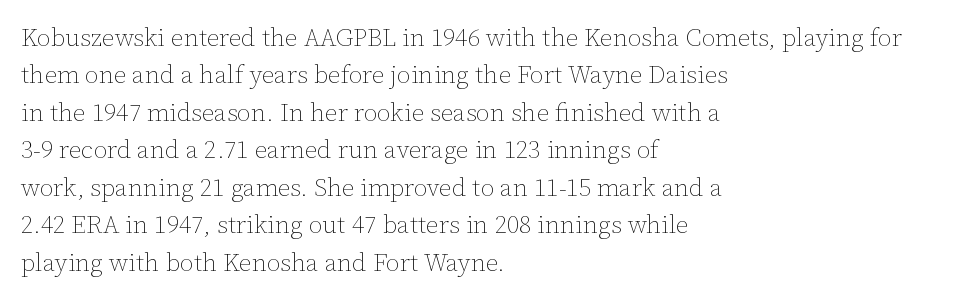
Q: Is the text bold? A: No.
Q: Is the text italic (slanted)? A: No, it is upright.
Q: Is the text underlined? A: No.
Q: How is the paragraph aligned? A: Left-aligned.
Q: Is the spacing between letters normal or unusually wide? A: Normal.
Q: Is the spacing between lines tight, normal or loose? A: Normal.
